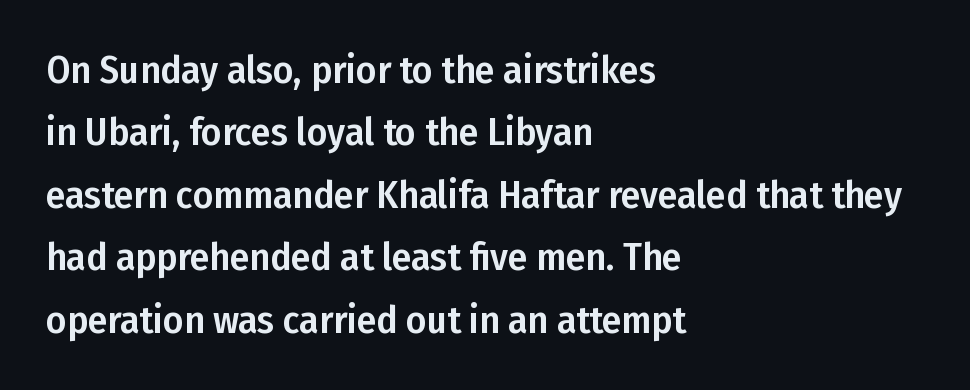
Q: Is the text italic (slanted)? A: No, it is upright.
Q: Is the typeface a serif or a sans-serif typeface? A: Sans-serif.
Q: Is the text underlined? A: No.
Q: How is the paragraph aligned? A: Left-aligned.
Q: Is the spacing between letters normal or unusually wide? A: Normal.
Q: Is the spacing between lines tight, normal or loose? A: Normal.
Q: Width (condensed, normal, or wide)? A: Condensed.
Q: Stroke contrast? A: Low.
Q: x-height? A: Medium.
Q: Monospaced? A: No.
